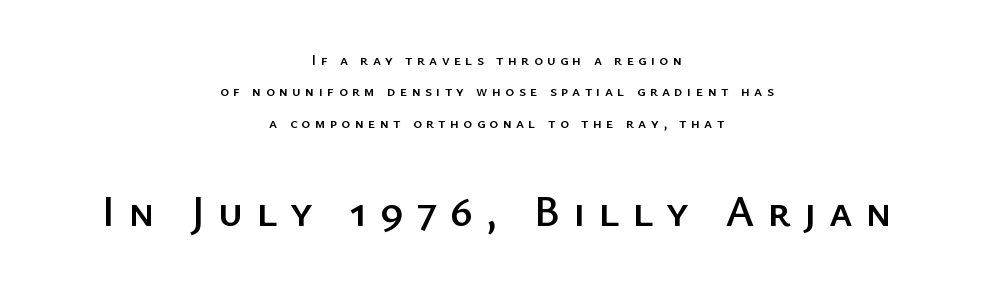
The image shows 44 px sans-serif type, upright; set centered, loose line spacing (2.1x), unusually wide letter spacing (+0.29 em), not underlined; the second (bottom) block is 2.93x larger; low stroke contrast and a medium x-height.
